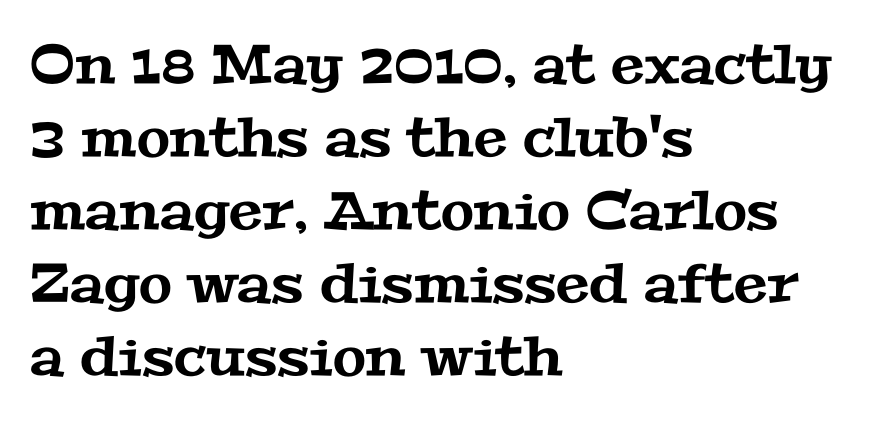
Q: Is the typeface a serif or a sans-serif typeface? A: Serif.
Q: Is the text underlined? A: No.
Q: How is the paragraph aligned? A: Left-aligned.
Q: Is the spacing between letters normal or unusually wide? A: Normal.
Q: Is the spacing between lines tight, normal or loose? A: Normal.
Q: Width (condensed, normal, or wide)? A: Wide.
Q: Stroke contrast? A: Medium.
Q: x-height? A: Medium.
Q: Monospaced? A: No.
